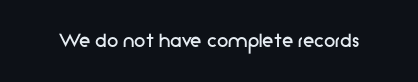
The image shows 23 px text type, upright; set normal letter spacing, not underlined.
